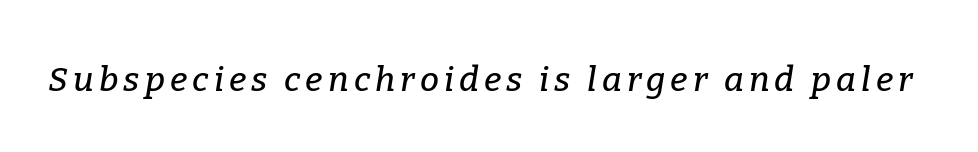
The image shows 34 px serif type, italic (leaning right); set not underlined; low stroke contrast and a medium x-height.
